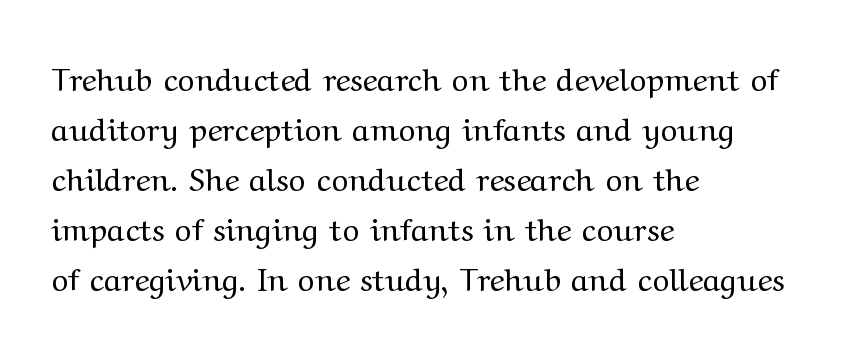
The passage shown stacks its lines at a standard gap. The tracking reads as untouched default to a designer's eye. Each letter keeps its own natural width here, so spacing adapts to shape. Beneath every word, the page is bare. Vertical strokes here are truly vertical.
